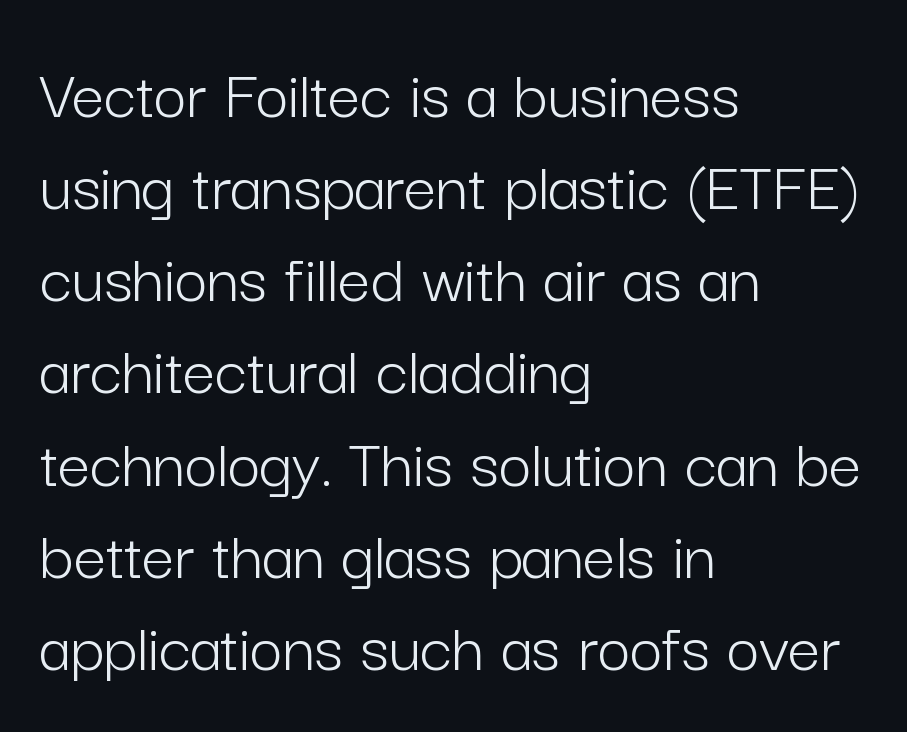
The image shows 72 px light sans-serif type, upright; set left-aligned, normal line spacing (1.28x), normal letter spacing, not underlined; low stroke contrast and a medium x-height.
